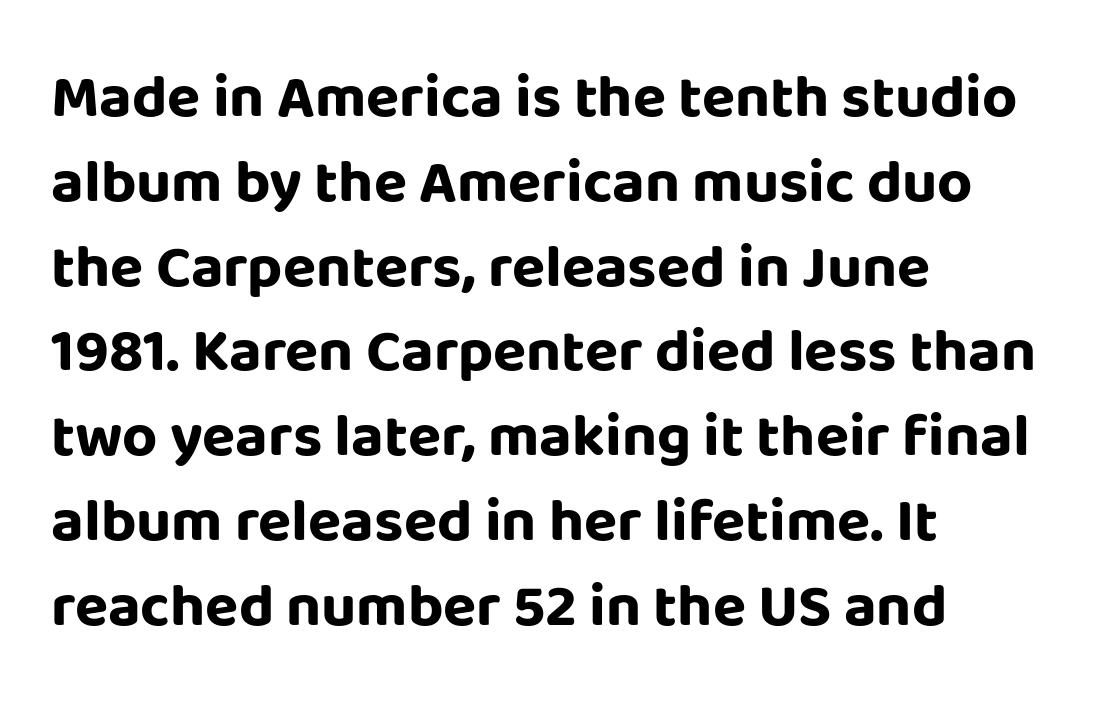
{"serif": "no", "italic": "no", "bold": "yes", "weight": "bold", "width": "normal", "stroke_contrast": "low", "x_height": "large", "monospaced": "no", "underline": "no", "align": "left", "line_spacing": "normal", "line_spacing_ratio": 1.39, "letter_spacing": "normal", "letter_spacing_em": 0.0, "glyph_px": 61}
